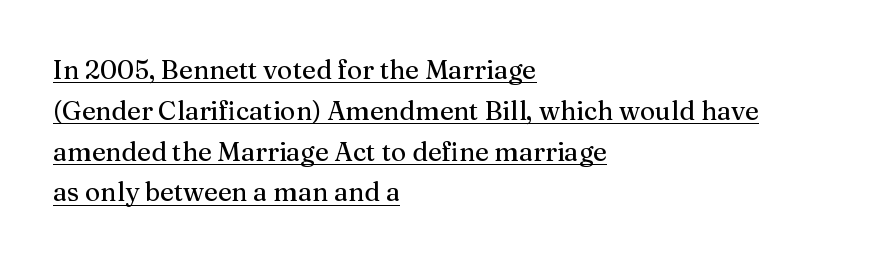
The image shows 26 px text type, upright; set left-aligned, normal line spacing (1.57x), normal letter spacing, underlined.
